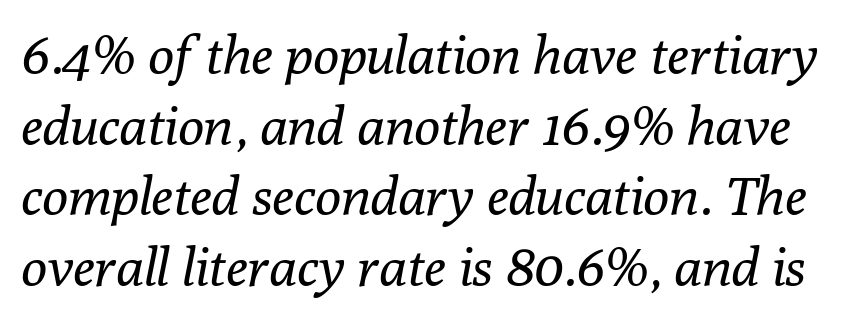
Is the type slanted? Yes — the strokes lean at a clear angle. The space between consecutive lines is moderate. Underlining? Definitely not there. Letterform terminals end in serifs throughout the passage. Think of a printed novel: that variable character pitch is what you see here. Nothing unusual about the tracking: characters are spaced as the font intends.
